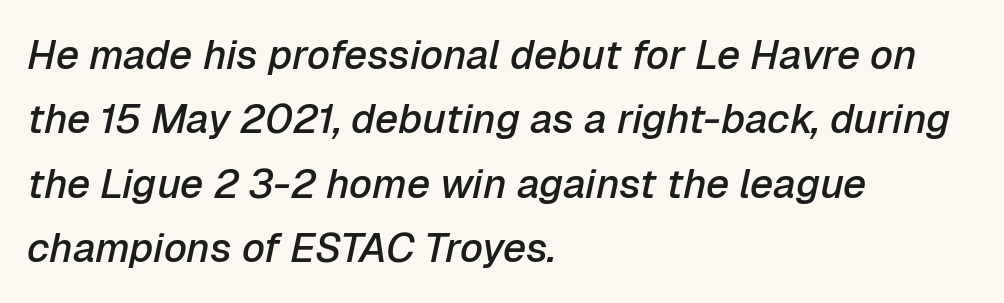
Q: Is the text bold? A: Semi-bold.
Q: Is the text italic (slanted)? A: Yes, it leans right by about 12 degrees.
Q: Is the text underlined? A: No.
Q: How is the paragraph aligned? A: Left-aligned.
Q: Is the spacing between letters normal or unusually wide? A: Normal.
Q: Is the spacing between lines tight, normal or loose? A: Normal.
Q: Width (condensed, normal, or wide)? A: Normal.
Q: Stroke contrast? A: Low.
Q: x-height? A: Medium.
Q: Monospaced? A: No.
